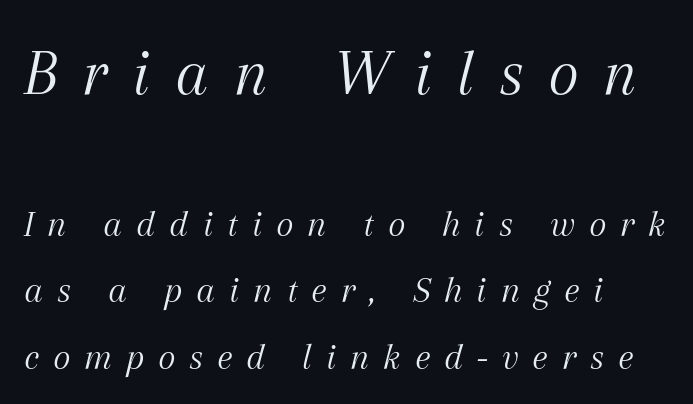
Q: Is the text bold? A: No.
Q: Is the text italic (slanted)? A: Yes, it leans right by about 12 degrees.
Q: Is the typeface a serif or a sans-serif typeface? A: Serif.
Q: Is the text underlined? A: No.
Q: How is the paragraph aligned? A: Left-aligned.
Q: Is the spacing between letters normal or unusually wide? A: Unusually wide.
Q: Which block of text is set in a larger size, the first (top) or the second (bottom)? A: The first (top) one.
Q: Width (condensed, normal, or wide)? A: Normal.
Q: Stroke contrast? A: Medium.
Q: x-height? A: Medium.
Q: Monospaced? A: No.
